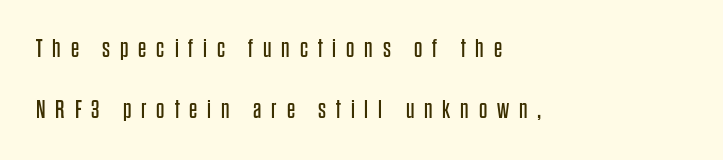
Q: Is the text bold? A: No.
Q: Is the text italic (slanted)? A: No, it is upright.
Q: Is the text underlined? A: No.
Q: How is the paragraph aligned? A: Left-aligned.
Q: Is the spacing between letters normal or unusually wide? A: Unusually wide.
Q: Is the spacing between lines tight, normal or loose? A: Loose.
